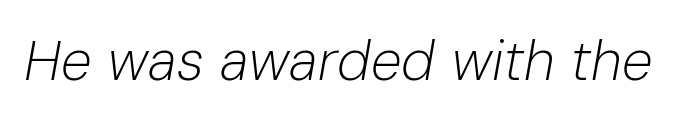
Spacing verdict: proportional, widths tailored to each character. Bare-footed words on every line. Observe the ordinary spacing: letters are neighbours, not strangers. The passage shown is not bold in any degree. Would a proofreader flag this as italicized? Yes.
